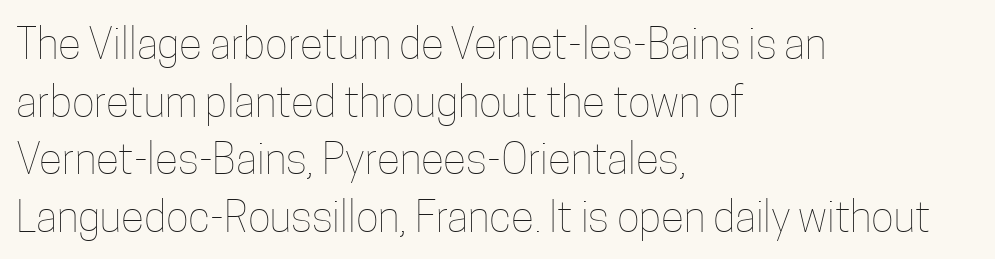
Q: Is the text bold? A: No.
Q: Is the text italic (slanted)? A: No, it is upright.
Q: Is the text underlined? A: No.
Q: How is the paragraph aligned? A: Left-aligned.
Q: Is the spacing between letters normal or unusually wide? A: Normal.
Q: Is the spacing between lines tight, normal or loose? A: Normal.
Q: Width (condensed, normal, or wide)? A: Condensed.
Q: Stroke contrast? A: Low.
Q: x-height? A: Medium.
Q: Monospaced? A: No.
